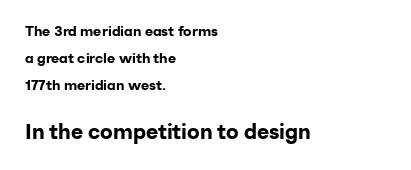
{"italic": "no", "bold": "yes", "underline": "no", "align": "left", "line_spacing": "loose", "line_spacing_ratio": 1.93, "letter_spacing": "normal", "letter_spacing_em": 0.0, "larger_block": "second", "size_ratio": 1.5, "glyph_px": 21}
